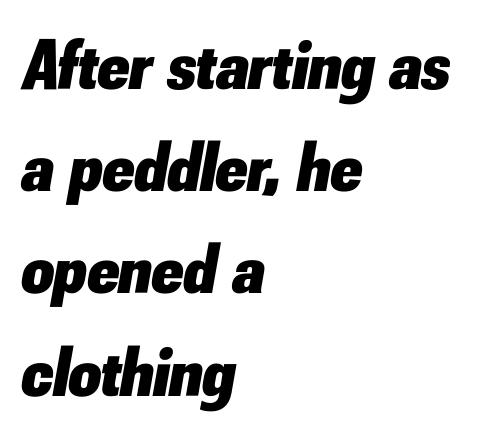
Standard letterfit; no display-style spreading of the glyphs. Chunky letters — that's bold for sure. The glyphs look as if they've been sheared to an angle. Vertically, the passage feels balanced, rows spaced as you'd expect. Reading down the block, your eye returns to a fixed left position each line. The letters advance in unequal steps, a hallmark of proportional type.
